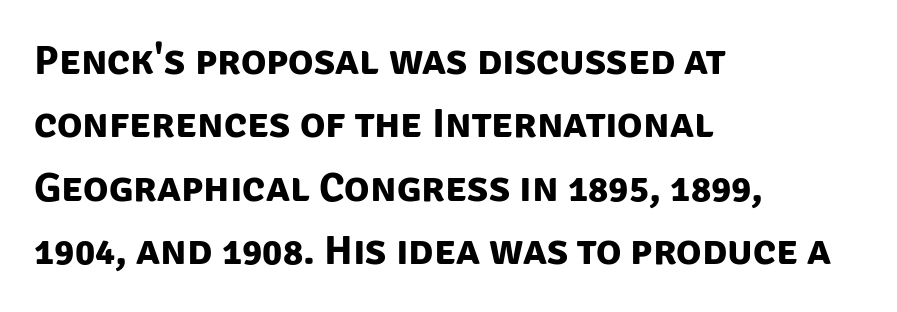
{"serif": "no", "bold": "yes", "weight": "bold", "width": "normal", "stroke_contrast": "low", "x_height": "large", "monospaced": "no", "underline": "no", "align": "left", "line_spacing": "normal", "line_spacing_ratio": 1.51, "letter_spacing": "normal", "letter_spacing_em": 0.0, "glyph_px": 42}
